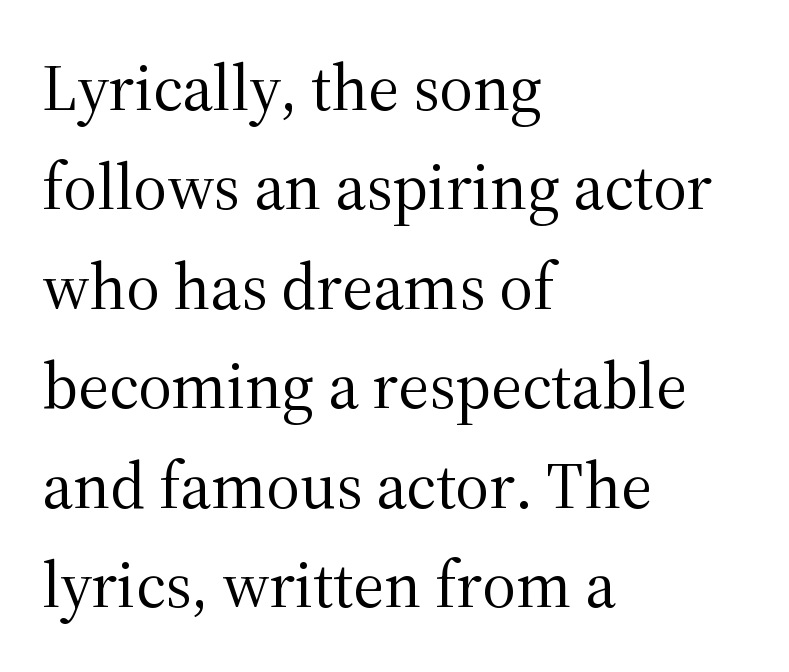
{"serif": "yes", "italic": "no", "bold": "no", "weight": "regular", "width": "normal", "stroke_contrast": "medium", "x_height": "medium", "monospaced": "no", "underline": "no", "align": "left", "line_spacing": "normal", "line_spacing_ratio": 1.53, "letter_spacing": "normal", "letter_spacing_em": 0.0, "glyph_px": 65}
